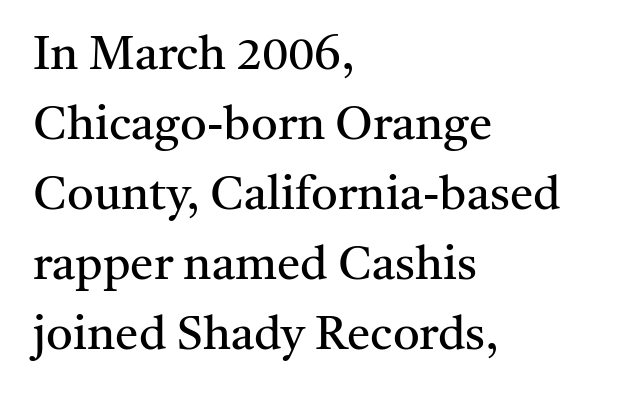
Q: Is the text bold? A: No.
Q: Is the text italic (slanted)? A: No, it is upright.
Q: Is the typeface a serif or a sans-serif typeface? A: Serif.
Q: Is the text underlined? A: No.
Q: How is the paragraph aligned? A: Left-aligned.
Q: Is the spacing between letters normal or unusually wide? A: Normal.
Q: Is the spacing between lines tight, normal or loose? A: Normal.
Q: Width (condensed, normal, or wide)? A: Normal.
Q: Stroke contrast? A: Medium.
Q: x-height? A: Medium.
Q: Monospaced? A: No.
